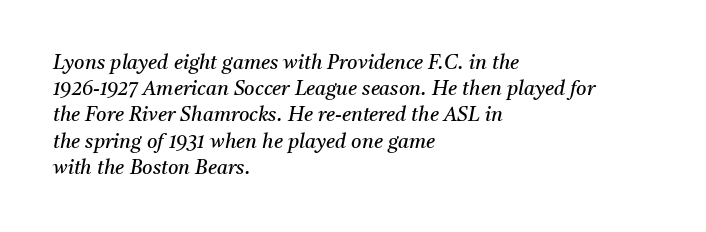
Q: Is the text bold? A: No.
Q: Is the text italic (slanted)? A: Yes, it leans right by about 11 degrees.
Q: Is the text underlined? A: No.
Q: How is the paragraph aligned? A: Left-aligned.
Q: Is the spacing between letters normal or unusually wide? A: Normal.
Q: Is the spacing between lines tight, normal or loose? A: Normal.
